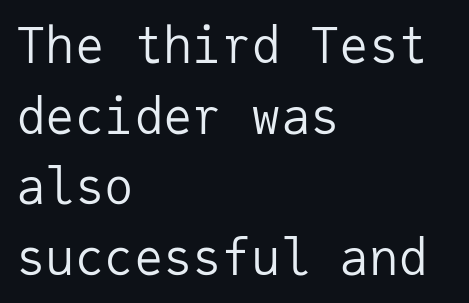
{"serif": "no", "italic": "no", "bold": "no", "weight": "regular", "width": "normal", "stroke_contrast": "low", "x_height": "medium", "monospaced": "yes", "underline": "no", "align": "left", "line_spacing": "normal", "line_spacing_ratio": 1.44, "letter_spacing": "normal", "letter_spacing_em": 0.0, "glyph_px": 49}
